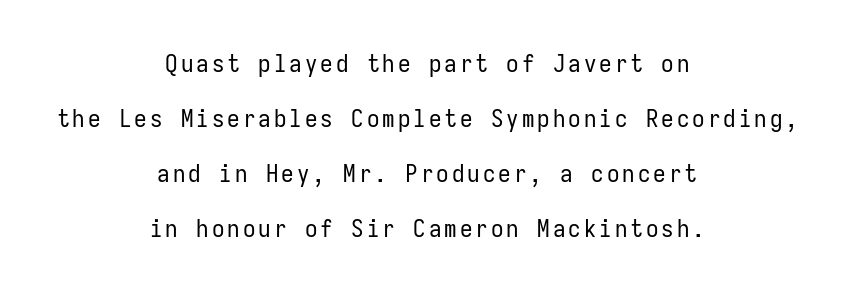
Weight: in the light-to-regular range. Neither beginnings nor endings align; midpoints do. In terms of posture, this sample is upright. A bare baseline throughout the passage.
